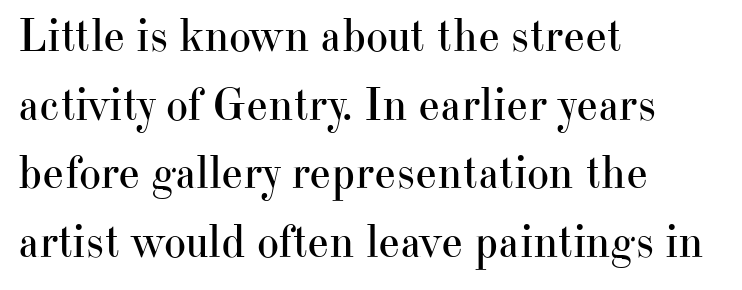
Q: Is the text bold? A: No.
Q: Is the text italic (slanted)? A: No, it is upright.
Q: Is the typeface a serif or a sans-serif typeface? A: Serif.
Q: Is the text underlined? A: No.
Q: How is the paragraph aligned? A: Left-aligned.
Q: Is the spacing between letters normal or unusually wide? A: Normal.
Q: Is the spacing between lines tight, normal or loose? A: Normal.
Q: Width (condensed, normal, or wide)? A: Normal.
Q: Stroke contrast? A: High.
Q: x-height? A: Small.
Q: Monospaced? A: No.
